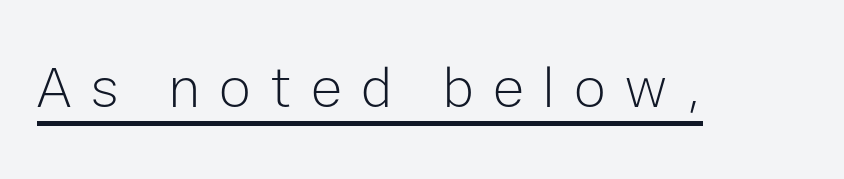
{"serif": "no", "italic": "no", "bold": "no", "weight": "light", "width": "normal", "stroke_contrast": "low", "x_height": "medium", "monospaced": "no", "underline": "yes", "letter_spacing": "wide", "letter_spacing_em": 0.32, "glyph_px": 59}
